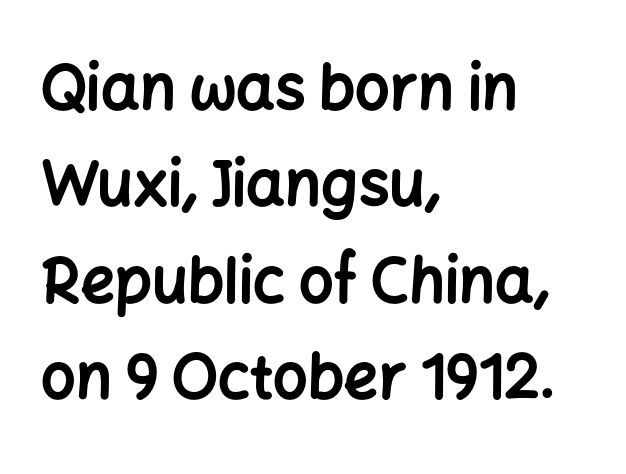
The letters stand upright; this is a roman face. Do the characters align in a grid? No, the font is proportional. Each row of text sits above clean, open space. A typesetter would call this leading conventional body-copy spacing. The typesetter chose a ragged-right arrangement here.
